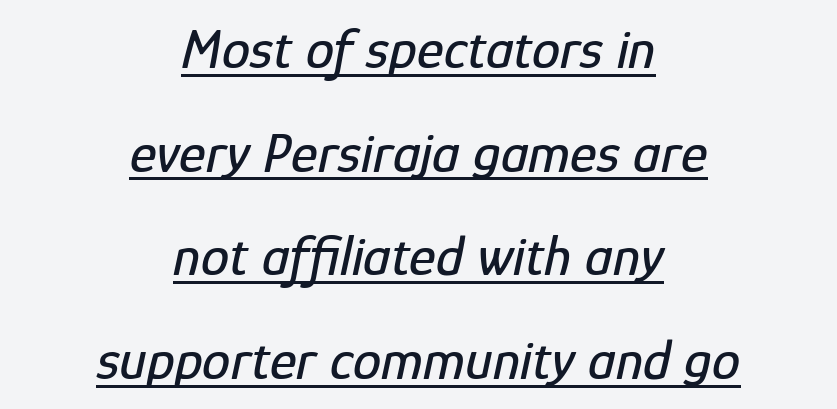
The image shows 57 px condensed type, italic (leaning right); set centered, line spacing 1.82x, normal letter spacing, underlined; low stroke contrast and a medium x-height.
